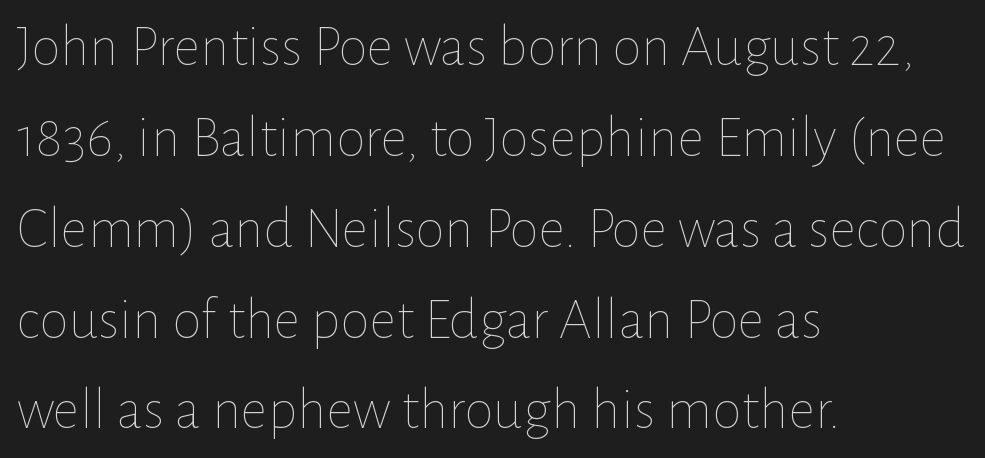
The image shows 59 px thin type, upright; set left-aligned, normal line spacing (1.54x), normal letter spacing, not underlined; low stroke contrast and a medium x-height.
